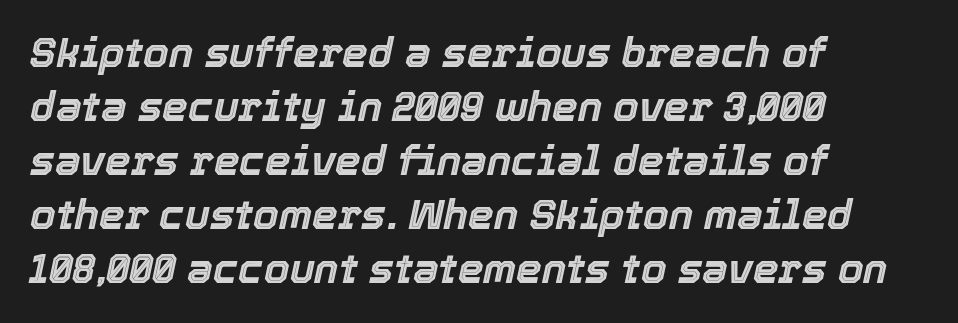
Characters are canted at an angle relative to the baseline's perpendicular. A typesetter would call this proportional, since set widths differ per character. Letters rest on an invisible, unmarked baseline. The vertical gap from one line to the next is medium.
